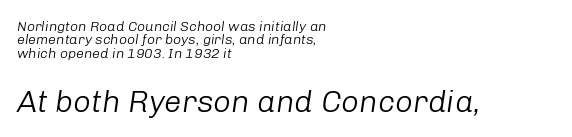
{"italic": "yes", "lean": "right", "slant_degrees": 8, "bold": "no", "weight": "light", "width": "normal", "stroke_contrast": "low", "x_height": "medium", "monospaced": "no", "underline": "no", "align": "left", "line_spacing": "tight", "line_spacing_ratio": 0.95, "letter_spacing": "normal", "letter_spacing_em": 0.0, "larger_block": "second", "size_ratio": 2.21, "glyph_px": 31}
